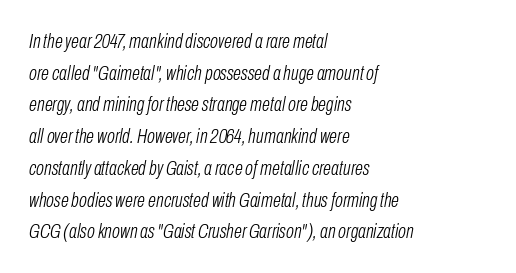
Q: Is the text bold? A: No.
Q: Is the text italic (slanted)? A: Yes, it leans right by about 10 degrees.
Q: Is the text underlined? A: No.
Q: How is the paragraph aligned? A: Left-aligned.
Q: Is the spacing between letters normal or unusually wide? A: Normal.
Q: Is the spacing between lines tight, normal or loose? A: Normal.
